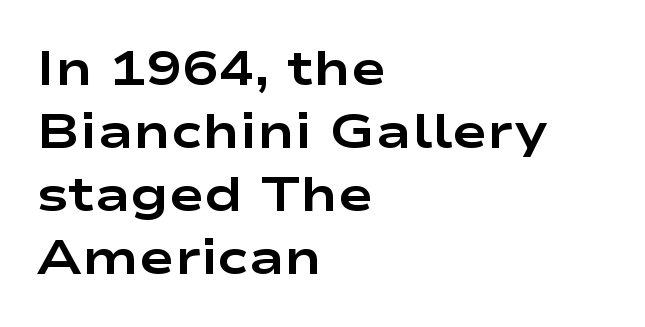
Q: Is the text bold? A: Yes.
Q: Is the text italic (slanted)? A: No, it is upright.
Q: Is the typeface a serif or a sans-serif typeface? A: Sans-serif.
Q: Is the text underlined? A: No.
Q: How is the paragraph aligned? A: Left-aligned.
Q: Is the spacing between letters normal or unusually wide? A: Normal.
Q: Is the spacing between lines tight, normal or loose? A: Normal.
Q: Width (condensed, normal, or wide)? A: Wide.
Q: Stroke contrast? A: Low.
Q: x-height? A: Medium.
Q: Monospaced? A: No.
